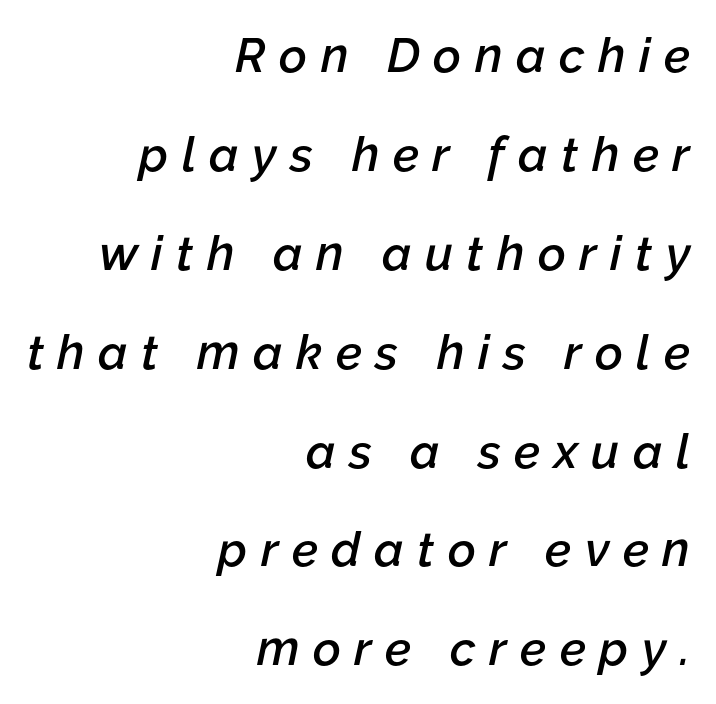
The image shows 48 px semibold type, italic (leaning right); set right-aligned, loose line spacing (2.06x), unusually wide letter spacing (+0.28 em), not underlined; low stroke contrast and a medium x-height.
